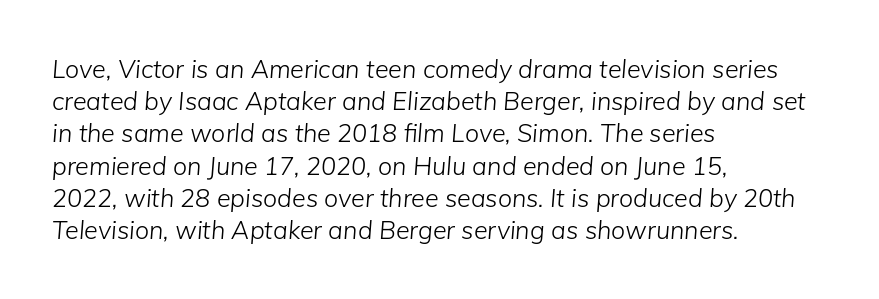
The baseline area is clear. Typeset ragged right — the left edge is the straight one. The face used here is rendered with its standard letterfit. Students, observe: this is what conventionally led text looks like. Does the lettering tilt? It does — this is italic. On a weight scale, this lands at 450 or below.
